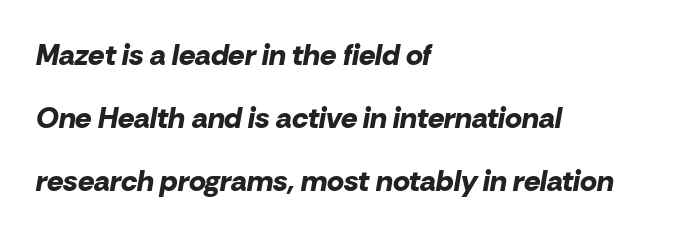
Q: Is the text bold? A: Yes.
Q: Is the text italic (slanted)? A: Yes, it leans right by about 10 degrees.
Q: Is the text underlined? A: No.
Q: How is the paragraph aligned? A: Left-aligned.
Q: Is the spacing between letters normal or unusually wide? A: Normal.
Q: Is the spacing between lines tight, normal or loose? A: Loose.
Q: Width (condensed, normal, or wide)? A: Normal.
Q: Stroke contrast? A: Low.
Q: x-height? A: Medium.
Q: Monospaced? A: No.
